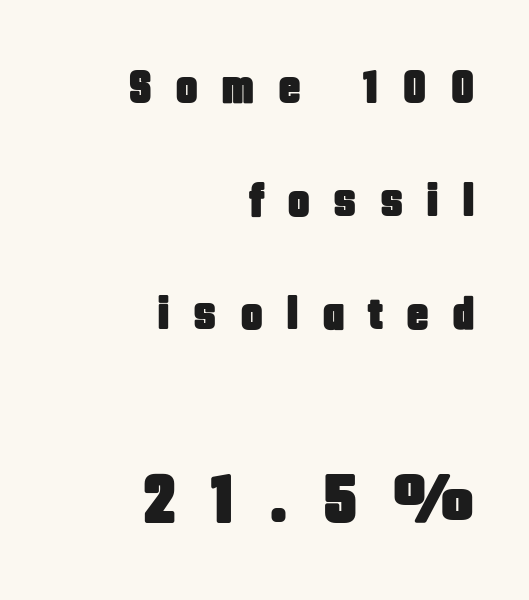
The image shows 70 px condensed sans-serif type, upright; set right-aligned, loose line spacing (2.42x), unusually wide letter spacing (+0.49 em), not underlined; the second (bottom) block is 1.49x larger; low stroke contrast and a large x-height.
